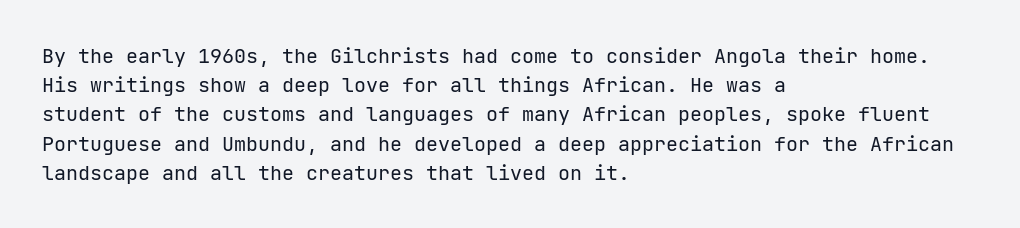
The image shows 20 px text type, upright; set left-aligned, normal line spacing (1.46x), normal letter spacing, not underlined.
